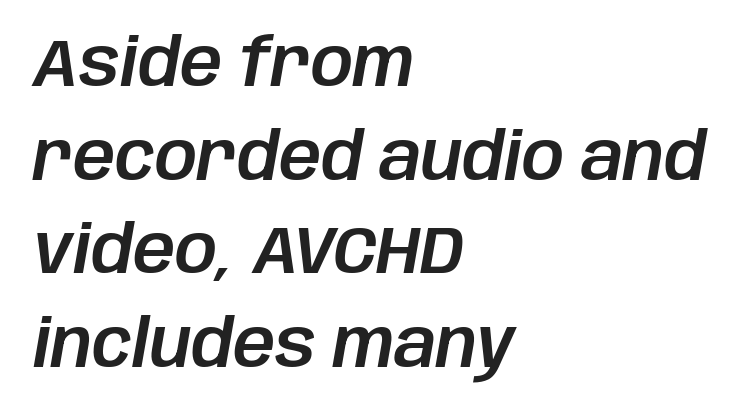
The image shows 66 px text type, italic (leaning right); set left-aligned, normal line spacing (1.42x), normal letter spacing, not underlined; low stroke contrast and a large x-height.
